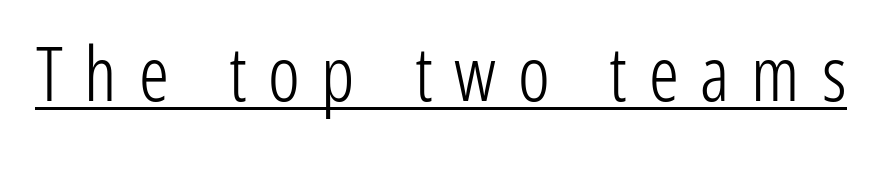
The image shows 75 px light, condensed sans-serif type, upright; set unusually wide letter spacing (+0.29 em), underlined; low stroke contrast and a medium x-height.
